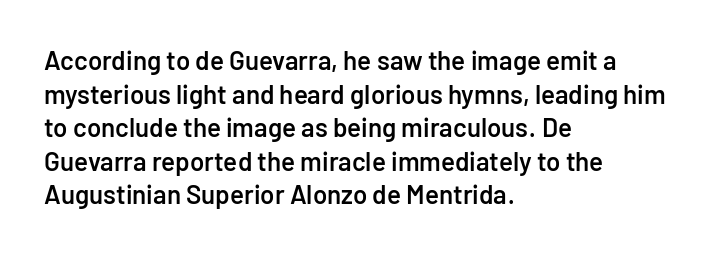
The image shows 26 px text type, upright; set left-aligned, normal line spacing (1.29x), normal letter spacing, not underlined.
